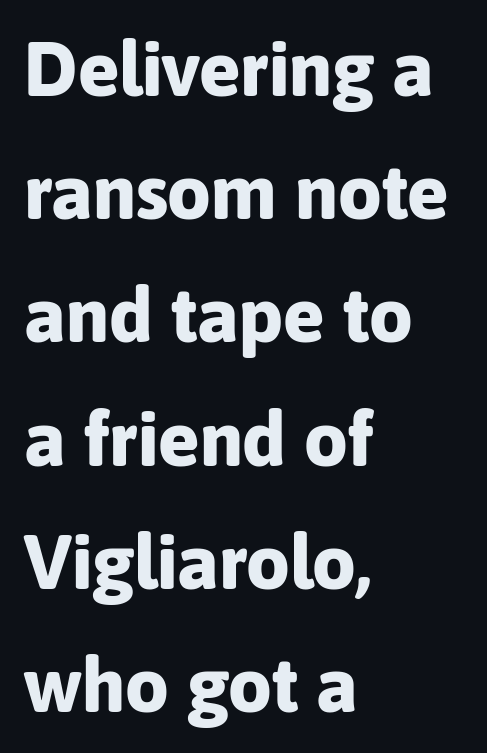
The font is running at its bold setting. The type is set solid horizontally, with unmodified tracking. Do the characters align in a grid? No, the font is proportional. Is this a sans? Yes — the strokes have no serifs.
